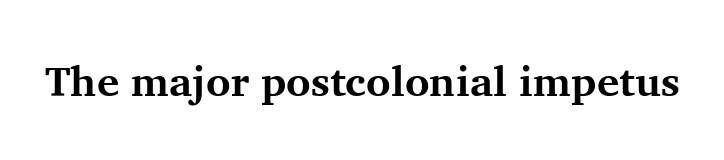
Glance below the letters and you will spot only blank space. A typesetter would call this proportional, since set widths differ per character. Here the glyphs are tracked normally, forming tight word shapes. The letters stand upright; this is a roman face. Little horizontal feet cap the strokes, marking this as serif type. Is the type bold? Yes — the strokes are clearly thick and heavy.
